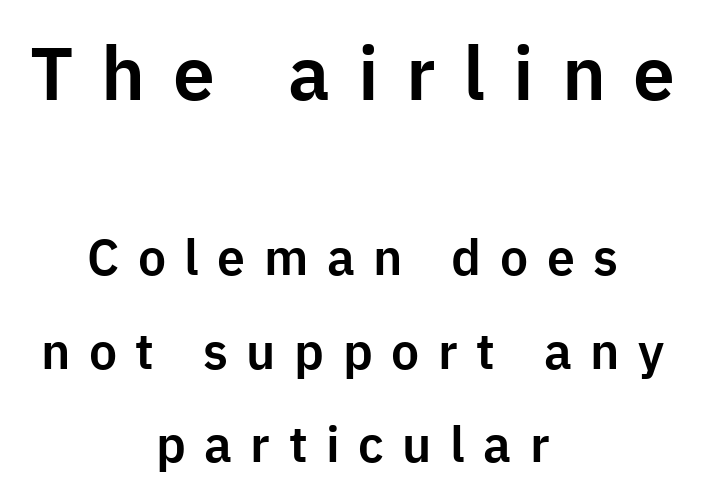
Is the lower block the larger one? No — the upper block carries the bigger type. The designer went with a sans here, leaving each stem footless. Type without underlining. Looks like regular typesetting: each glyph gets only the width it needs. A centered setting, common on invitations and titles, is used for this passage. The face used here is rendered with a markedly widened letterfit.
